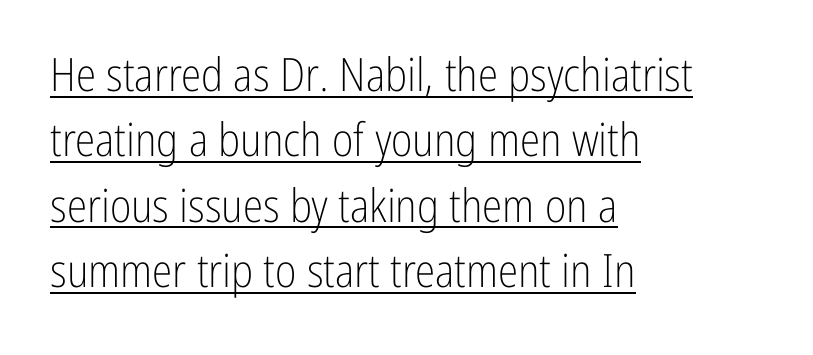
The image shows 46 px light, condensed sans-serif type, upright; set left-aligned, normal line spacing (1.42x), normal letter spacing, underlined; low stroke contrast and a medium x-height.
